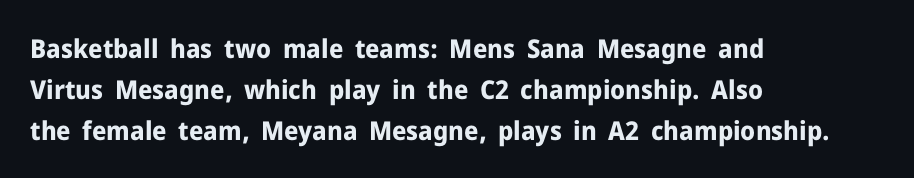
{"italic": "no", "bold": "yes", "underline": "no", "align": "left", "line_spacing": "normal", "line_spacing_ratio": 1.57, "letter_spacing": "normal", "letter_spacing_em": 0.0, "glyph_px": 26}
